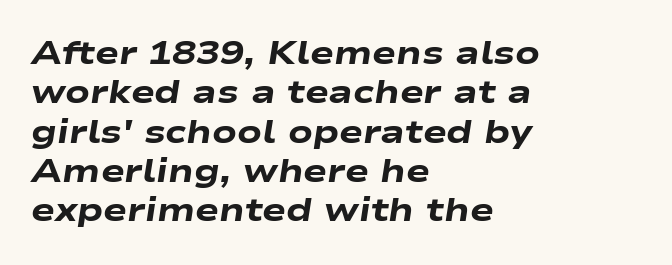
{"italic": "yes", "lean": "right", "slant_degrees": 9, "bold": "yes", "weight": "heavy", "width": "wide", "stroke_contrast": "low", "x_height": "medium", "monospaced": "no", "underline": "no", "align": "left", "line_spacing_ratio": 1.23, "letter_spacing": "normal", "letter_spacing_em": 0.0, "glyph_px": 32}
